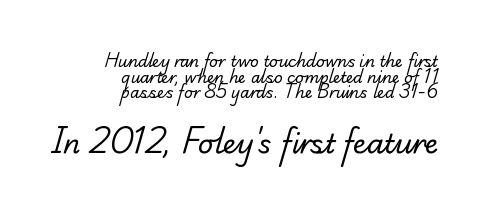
The image shows 27 px text type; set right-aligned, tight line spacing (1.05x), normal letter spacing, not underlined; the second (bottom) block is 1.8x larger.
